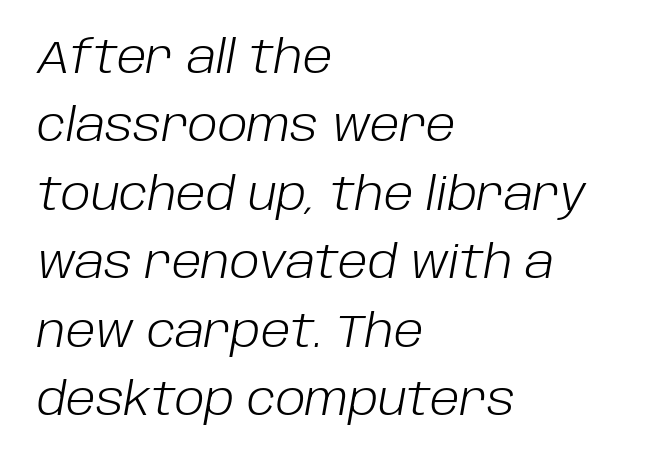
Glyph-to-glyph distance matches everyday printed text. Regarding leading, the lines here are spaced in the standard way. Looks like regular typesetting: each glyph gets only the width it needs. The weight would be labelled regular, book, light, or lighter still. These lines stack with their left ends in a neat column.
